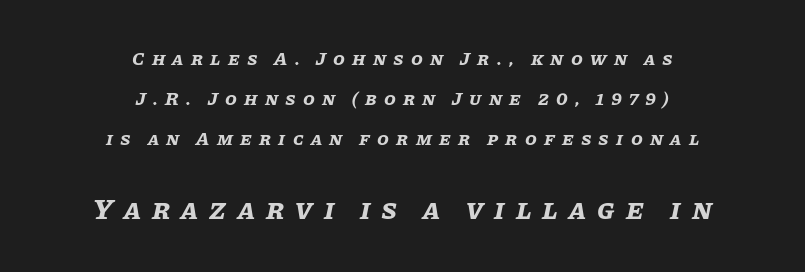
{"italic": "yes", "lean": "right", "slant_degrees": 11, "bold": "yes", "weight": "bold", "width": "normal", "stroke_contrast": "low", "x_height": "large", "monospaced": "no", "underline": "no", "align": "center", "line_spacing": "loose", "line_spacing_ratio": 2.11, "letter_spacing": "wide", "letter_spacing_em": 0.38, "larger_block": "second", "size_ratio": 1.53, "glyph_px": 29}
